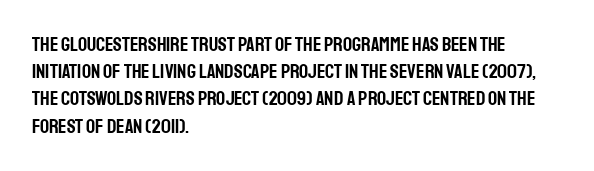
Q: Is the text italic (slanted)? A: No, it is upright.
Q: Is the text underlined? A: No.
Q: How is the paragraph aligned? A: Left-aligned.
Q: Is the spacing between letters normal or unusually wide? A: Normal.
Q: Is the spacing between lines tight, normal or loose? A: Normal.
